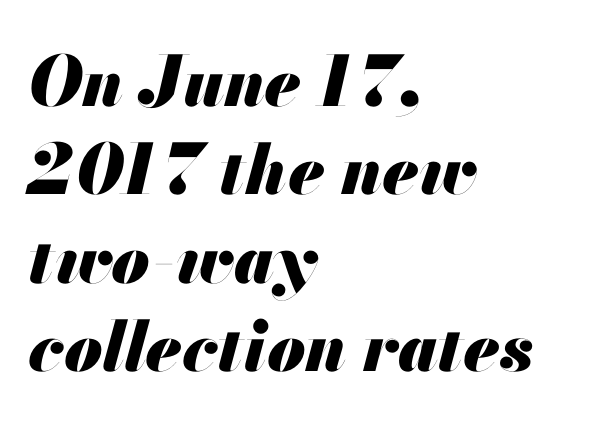
Is this a fixed-width face? No — the glyphs have proportional, varying widths. Heft: maximum for text — a bold. The letterforms sit shoulder to shoulder at normal distance. Italic: yes, the glyphs are oblique.
